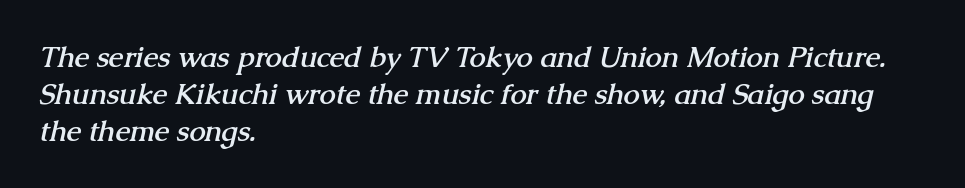
The image shows 29 px semibold serif type; set left-aligned, normal line spacing (1.27x), normal letter spacing, not underlined; medium stroke contrast and a medium x-height.
